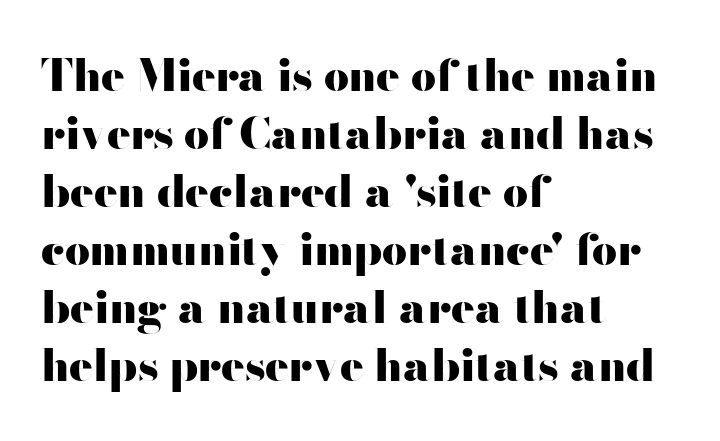
{"italic": "no", "bold": "yes", "weight": "heavy", "width": "wide", "stroke_contrast": "high", "x_height": "small", "monospaced": "no", "underline": "no", "align": "left", "line_spacing": "normal", "line_spacing_ratio": 1.32, "letter_spacing": "normal", "letter_spacing_em": 0.0, "glyph_px": 44}
